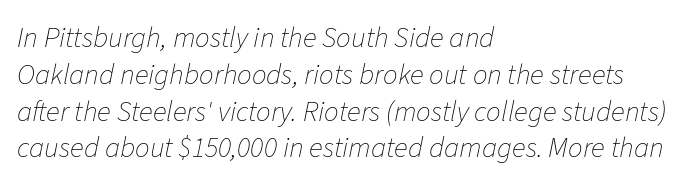
The image shows 29 px thin type, italic (leaning right); set left-aligned, normal line spacing (1.27x), normal letter spacing, not underlined; low stroke contrast and a medium x-height.
